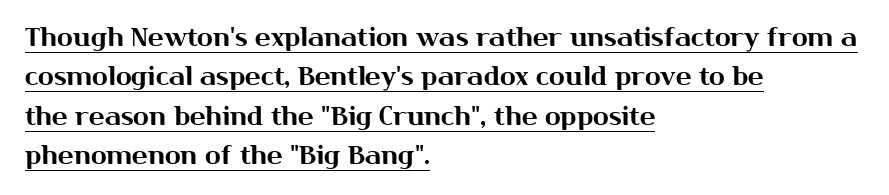
The image shows 26 px text type, upright; set left-aligned, normal line spacing (1.51x), normal letter spacing, underlined.
